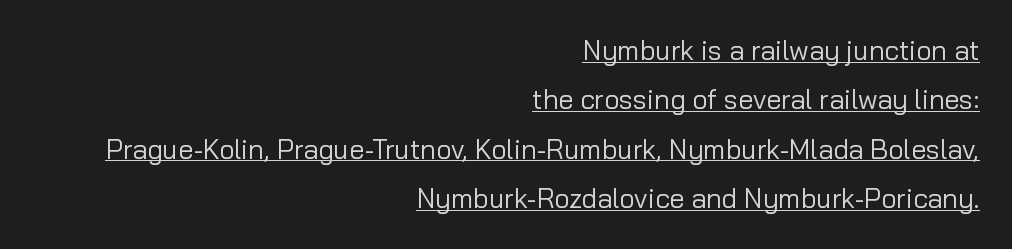
The image shows 27 px text type, upright; set right-aligned, line spacing 1.83x, normal letter spacing, underlined.
